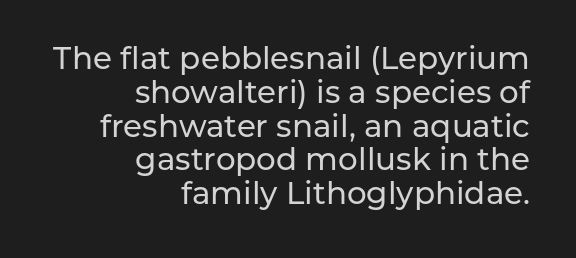
Q: Is the text italic (slanted)? A: No, it is upright.
Q: Is the typeface a serif or a sans-serif typeface? A: Sans-serif.
Q: Is the text underlined? A: No.
Q: How is the paragraph aligned? A: Right-aligned.
Q: Is the spacing between letters normal or unusually wide? A: Normal.
Q: Is the spacing between lines tight, normal or loose? A: Tight.
Q: Width (condensed, normal, or wide)? A: Normal.
Q: Stroke contrast? A: Low.
Q: x-height? A: Medium.
Q: Monospaced? A: No.
